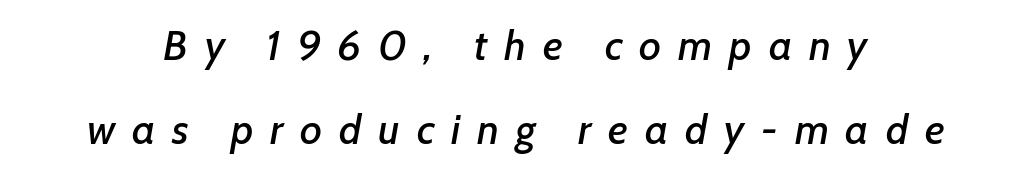
Q: Is the text italic (slanted)? A: Yes, it leans right by about 7 degrees.
Q: Is the text underlined? A: No.
Q: Is the spacing between letters normal or unusually wide? A: Unusually wide.
Q: Is the spacing between lines tight, normal or loose? A: Loose.
Q: Width (condensed, normal, or wide)? A: Normal.
Q: Stroke contrast? A: Low.
Q: x-height? A: Medium.
Q: Monospaced? A: No.
